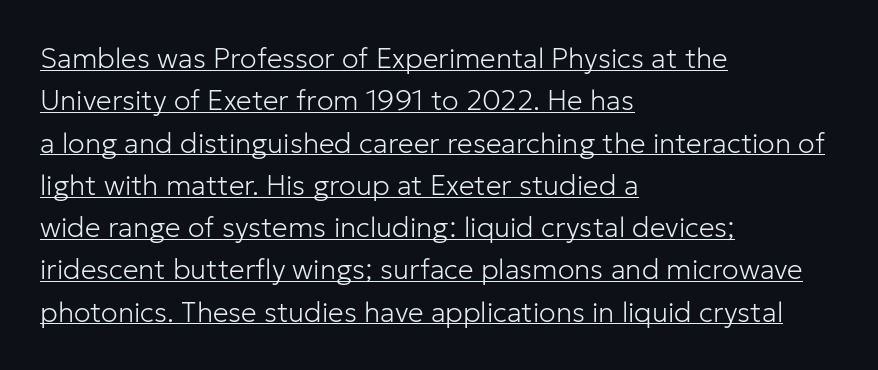
Q: Is the text bold? A: No.
Q: Is the text italic (slanted)? A: No, it is upright.
Q: Is the typeface a serif or a sans-serif typeface? A: Sans-serif.
Q: Is the text underlined? A: Yes.
Q: How is the paragraph aligned? A: Left-aligned.
Q: Is the spacing between letters normal or unusually wide? A: Normal.
Q: Is the spacing between lines tight, normal or loose? A: Normal.
Q: Width (condensed, normal, or wide)? A: Normal.
Q: Stroke contrast? A: Low.
Q: x-height? A: Medium.
Q: Monospaced? A: No.
